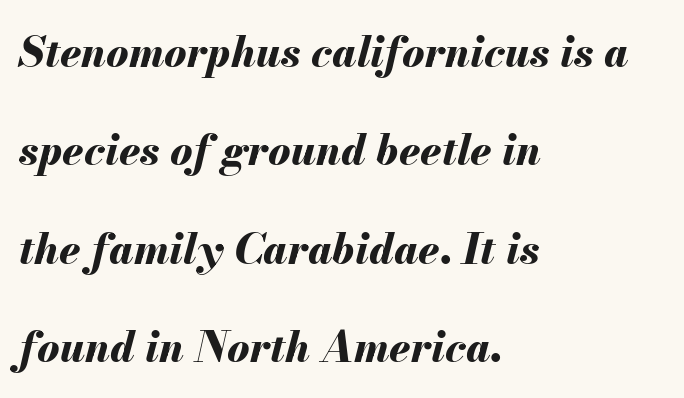
Q: Is the text bold? A: Yes.
Q: Is the text italic (slanted)? A: Yes, it leans right by about 13 degrees.
Q: Is the text underlined? A: No.
Q: How is the paragraph aligned? A: Left-aligned.
Q: Is the spacing between letters normal or unusually wide? A: Normal.
Q: Is the spacing between lines tight, normal or loose? A: Loose.
Q: Width (condensed, normal, or wide)? A: Normal.
Q: Stroke contrast? A: Medium.
Q: x-height? A: Small.
Q: Monospaced? A: No.
